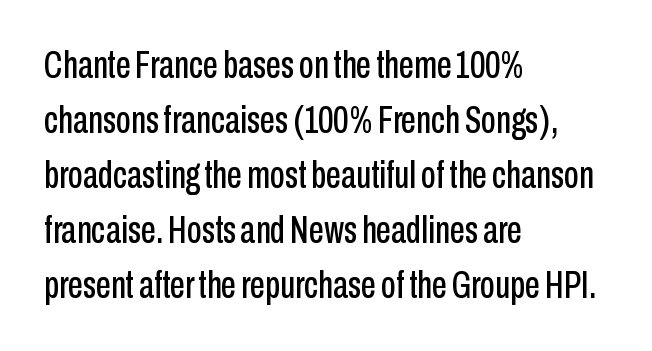
{"serif": "no", "italic": "no", "width": "condensed", "stroke_contrast": "low", "x_height": "medium", "monospaced": "no", "underline": "no", "align": "left", "line_spacing": "normal", "line_spacing_ratio": 1.45, "letter_spacing": "normal", "letter_spacing_em": 0.0, "glyph_px": 38}
